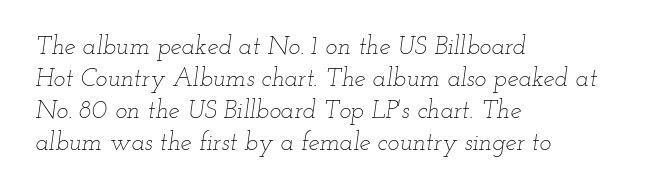
The font sits on the lighter half of the weight spectrum, regular included. Compared with typical paragraphs, the rows here are spaced about the same. All the whitespace from short lines collects on the right. Students, note that the glyphs here touch the page at normal intervals.
